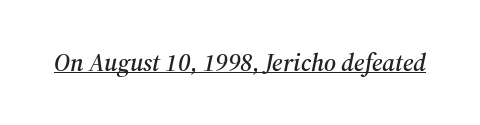
The image shows 25 px text type, italic (leaning right); set normal letter spacing, underlined.
